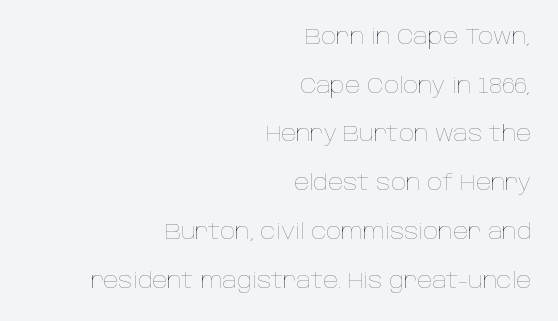
How are the letters spaced? Ordinarily, with no added tracking. Typeset ragged left — the right edge is the straight one. The lines are spread far apart with generous leading. The characters are drawn with everyday or finer stroke widths. Bare-footed words on every line. When letters stand straight like this, we call the style roman or upright.
